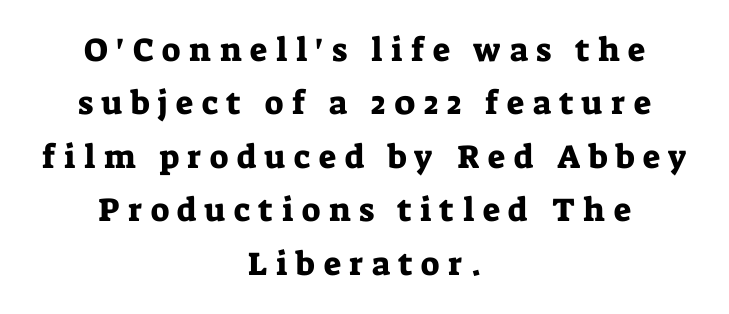
{"serif": "yes", "italic": "no", "width": "normal", "stroke_contrast": "low", "x_height": "medium", "monospaced": "no", "underline": "no", "align": "center", "line_spacing": "normal", "line_spacing_ratio": 1.62, "letter_spacing": "wide", "letter_spacing_em": 0.26, "glyph_px": 33}
